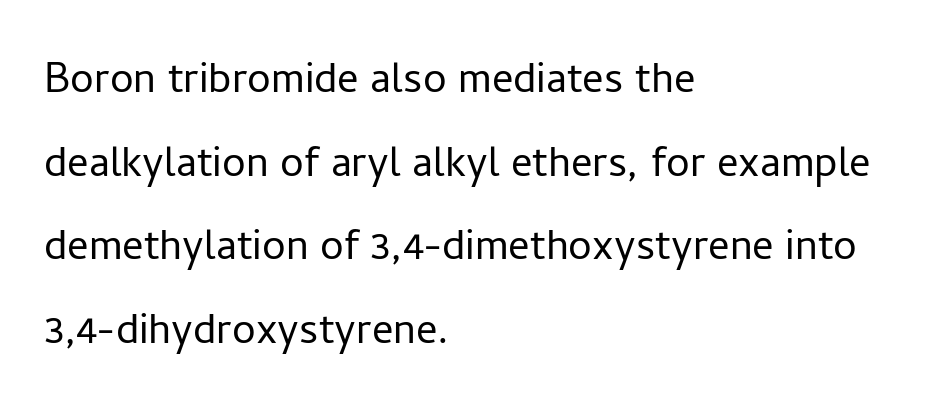
The image shows 53 px light sans-serif type, upright; set left-aligned, normal line spacing (1.58x), normal letter spacing, not underlined; low stroke contrast and a medium x-height.
